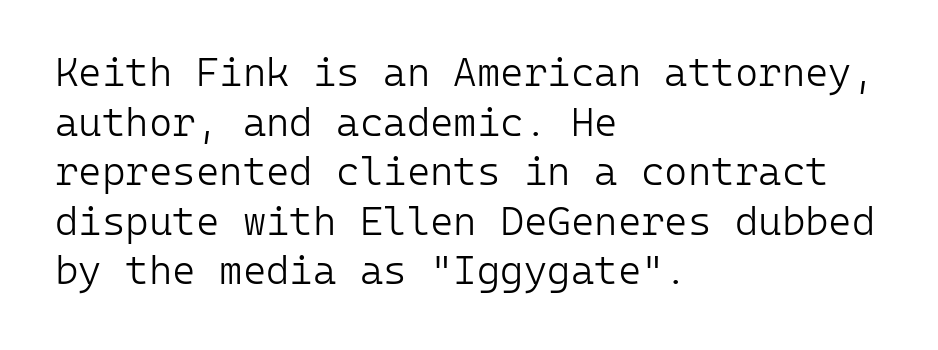
{"serif": "no", "italic": "no", "bold": "no", "weight": "light", "width": "normal", "stroke_contrast": "low", "x_height": "medium", "monospaced": "yes", "underline": "no", "align": "left", "line_spacing_ratio": 1.24, "letter_spacing": "normal", "letter_spacing_em": 0.0, "glyph_px": 40}
